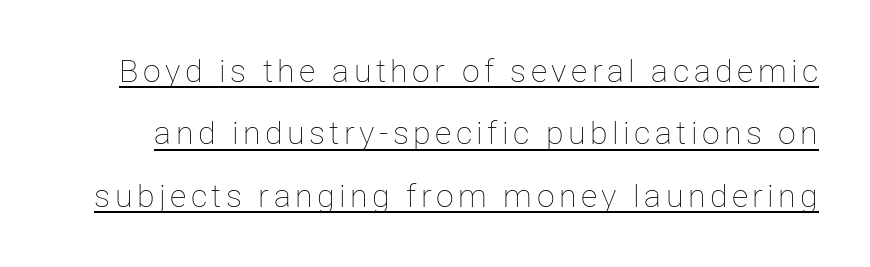
Q: Is the text bold? A: No.
Q: Is the text italic (slanted)? A: No, it is upright.
Q: Is the text underlined? A: Yes.
Q: Is the spacing between lines tight, normal or loose? A: Loose.
Q: Width (condensed, normal, or wide)? A: Normal.
Q: Stroke contrast? A: Low.
Q: x-height? A: Medium.
Q: Monospaced? A: No.
